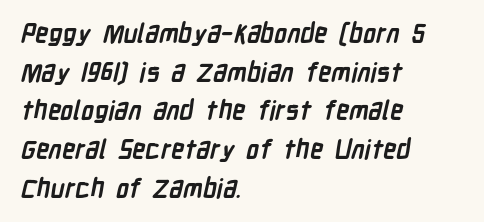
Q: Is the text bold? A: Yes.
Q: Is the text underlined? A: No.
Q: How is the paragraph aligned? A: Left-aligned.
Q: Is the spacing between letters normal or unusually wide? A: Normal.
Q: Is the spacing between lines tight, normal or loose? A: Normal.
